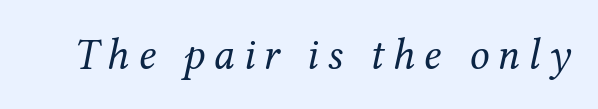
The image shows 44 px regular-weight serif type, italic (leaning right); set not underlined; medium stroke contrast and a medium x-height.
